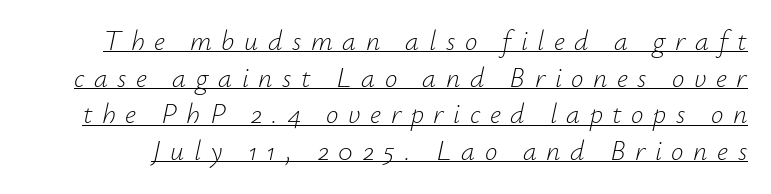
Q: Is the text bold? A: No.
Q: Is the text italic (slanted)? A: Yes, it leans right by about 12 degrees.
Q: Is the text underlined? A: Yes.
Q: Is the spacing between letters normal or unusually wide? A: Unusually wide.
Q: Is the spacing between lines tight, normal or loose? A: Normal.
Q: Width (condensed, normal, or wide)? A: Normal.
Q: Stroke contrast? A: Low.
Q: x-height? A: Small.
Q: Monospaced? A: No.
